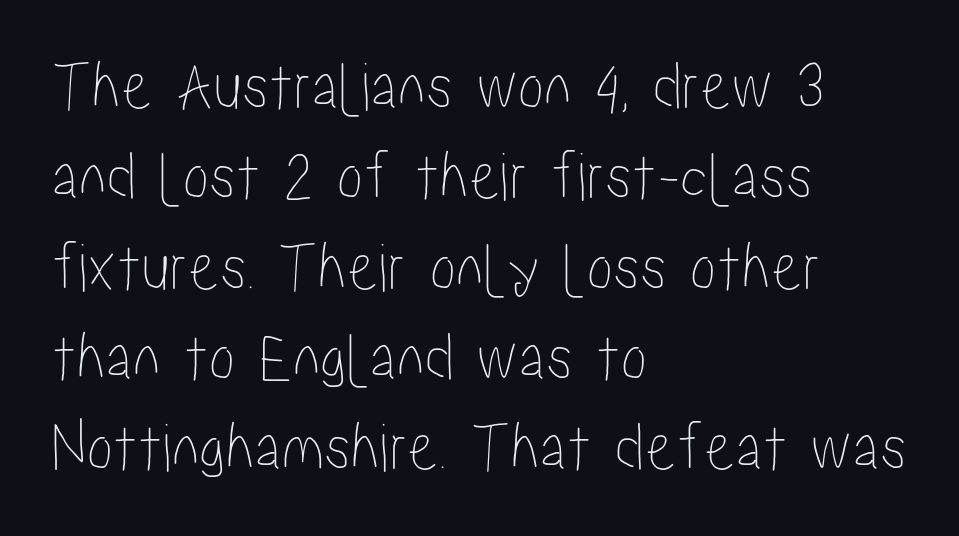
Rows of type keep a routine distance in the vertical direction. Character widths vary here, with narrow letters taking less room than wide ones. Descenders hang freely into open space. Rendered with straight, roman letterforms. The paragraph shown leans on its left margin.
